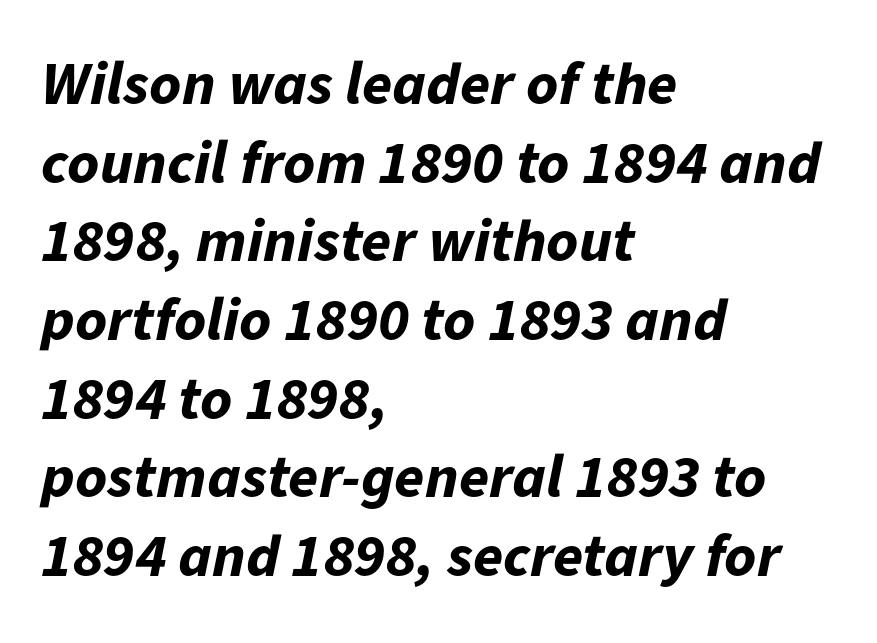
The image shows 61 px bold type, italic (leaning right); set left-aligned, normal line spacing (1.29x), normal letter spacing, not underlined; low stroke contrast and a medium x-height.
